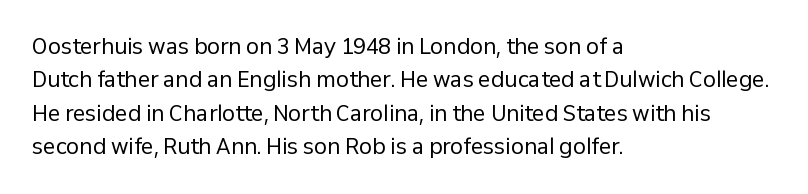
How would I describe the line gaps? Plain and ordinary. Weight: in the light-to-regular range. The type is set solid horizontally, with unmodified tracking. The lines are quadded left.
